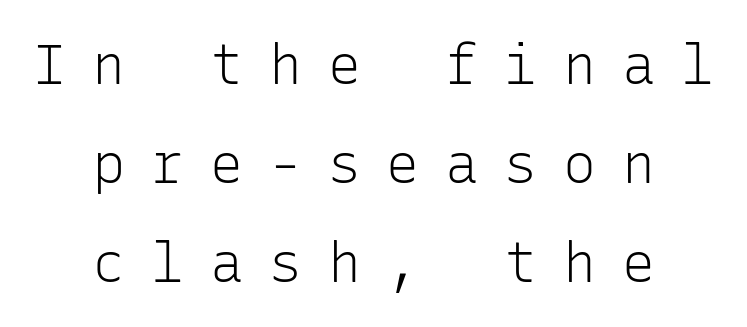
{"serif": "no", "italic": "no", "bold": "no", "weight": "light", "width": "normal", "stroke_contrast": "low", "x_height": "medium", "monospaced": "yes", "underline": "no", "align": "center", "line_spacing_ratio": 1.8, "letter_spacing": "wide", "letter_spacing_em": 0.47, "glyph_px": 55}
